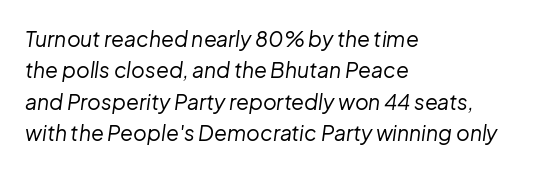
{"italic": "yes", "lean": "right", "slant_degrees": 8, "bold": "no", "underline": "no", "align": "left", "line_spacing": "normal", "line_spacing_ratio": 1.5, "letter_spacing": "normal", "letter_spacing_em": 0.0, "glyph_px": 21}
